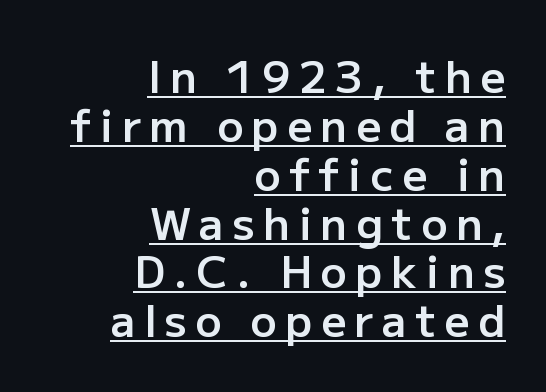
Q: Is the text bold? A: Semi-bold.
Q: Is the text italic (slanted)? A: No, it is upright.
Q: Is the typeface a serif or a sans-serif typeface? A: Sans-serif.
Q: Is the text underlined? A: Yes.
Q: How is the paragraph aligned? A: Right-aligned.
Q: Is the spacing between lines tight, normal or loose? A: Tight.
Q: Width (condensed, normal, or wide)? A: Normal.
Q: Stroke contrast? A: Low.
Q: x-height? A: Medium.
Q: Monospaced? A: No.
